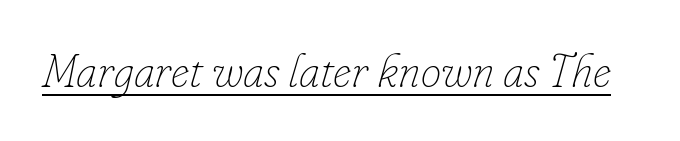
The image shows 46 px thin type, italic (leaning right); set normal letter spacing, underlined; low stroke contrast and a small x-height.
